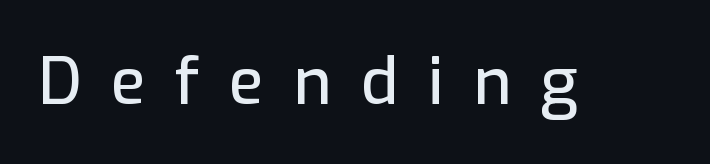
{"serif": "no", "italic": "no", "width": "normal", "stroke_contrast": "low", "x_height": "medium", "monospaced": "no", "underline": "no", "letter_spacing": "wide", "letter_spacing_em": 0.45, "glyph_px": 65}
